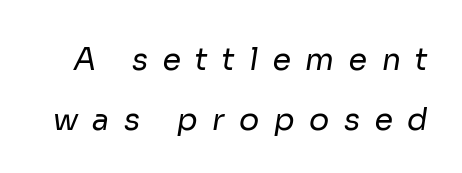
{"serif": "no", "bold": "no", "weight": "regular", "width": "normal", "stroke_contrast": "low", "x_height": "medium", "monospaced": "no", "underline": "no", "line_spacing": "loose", "line_spacing_ratio": 2.0, "letter_spacing": "wide", "letter_spacing_em": 0.48, "glyph_px": 30}
